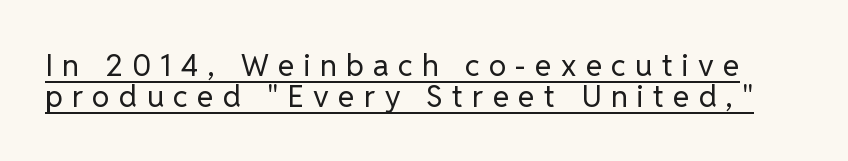
The specimen includes a rule beneath the text block's lines. If you drew a line through each stem, it would be perfectly vertical. Letterform terminals end flat and unadorned throughout the passage. Stems and bowls with no extra thickness — not bold. Do the characters align in a grid? No, the font is proportional.
